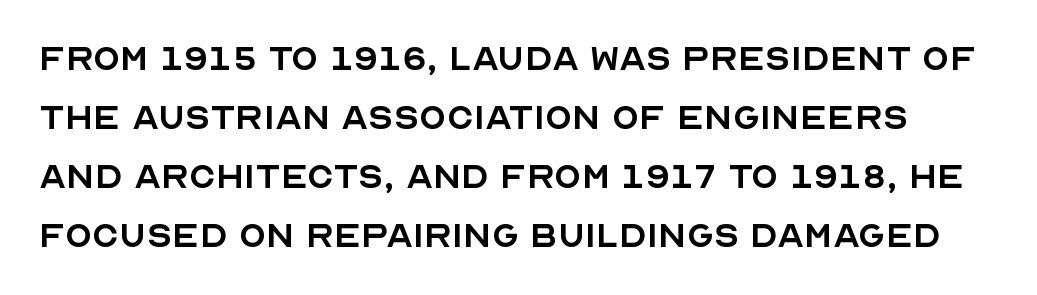
Q: Is the text bold? A: No.
Q: Is the text italic (slanted)? A: No, it is upright.
Q: Is the typeface a serif or a sans-serif typeface? A: Sans-serif.
Q: Is the text underlined? A: No.
Q: Is the spacing between letters normal or unusually wide? A: Normal.
Q: Is the spacing between lines tight, normal or loose? A: Normal.
Q: Width (condensed, normal, or wide)? A: Normal.
Q: x-height? A: Large.
Q: Monospaced? A: No.
